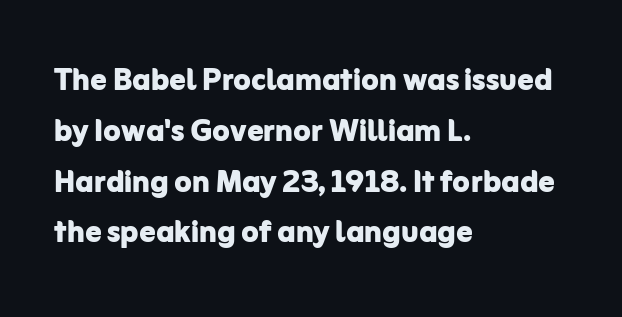
Q: Is the text bold? A: Yes.
Q: Is the text italic (slanted)? A: No, it is upright.
Q: Is the typeface a serif or a sans-serif typeface? A: Sans-serif.
Q: Is the text underlined? A: No.
Q: How is the paragraph aligned? A: Left-aligned.
Q: Is the spacing between letters normal or unusually wide? A: Normal.
Q: Is the spacing between lines tight, normal or loose? A: Normal.
Q: Width (condensed, normal, or wide)? A: Normal.
Q: Stroke contrast? A: Low.
Q: x-height? A: Medium.
Q: Monospaced? A: No.
